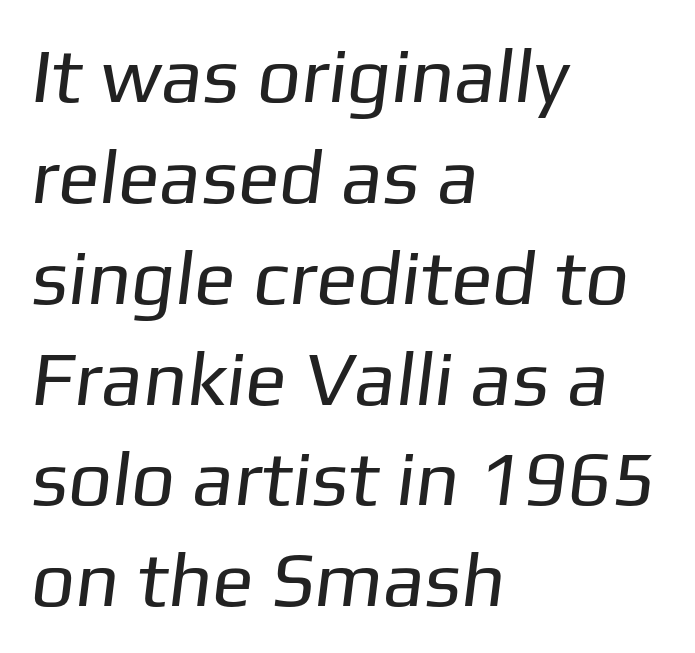
The image shows 77 px regular-weight sans-serif type; set left-aligned, normal line spacing (1.31x), normal letter spacing, not underlined; low stroke contrast and a medium x-height.
